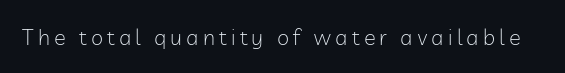
{"italic": "no", "bold": "no", "underline": "no", "glyph_px": 22}
